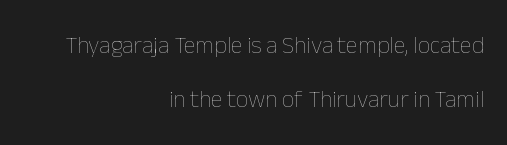
Q: Is the text bold? A: No.
Q: Is the text italic (slanted)? A: No, it is upright.
Q: Is the text underlined? A: No.
Q: How is the paragraph aligned? A: Right-aligned.
Q: Is the spacing between letters normal or unusually wide? A: Normal.
Q: Is the spacing between lines tight, normal or loose? A: Loose.
